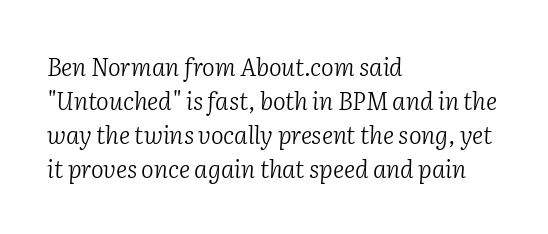
The image shows 24 px text type, italic (leaning right); set left-aligned, normal line spacing (1.42x), normal letter spacing, not underlined.
